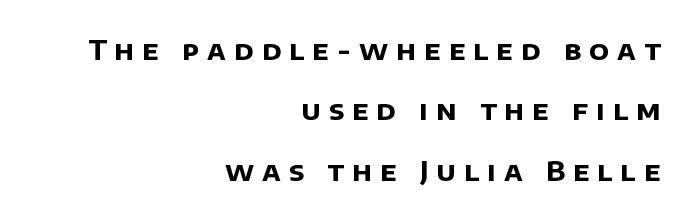
Clear beneath every line of the passage. Every letter is thick-stroked: bold, no question. The compositor pushed each line to the right boundary. You could fit nearly another row in the gap between these rows.
